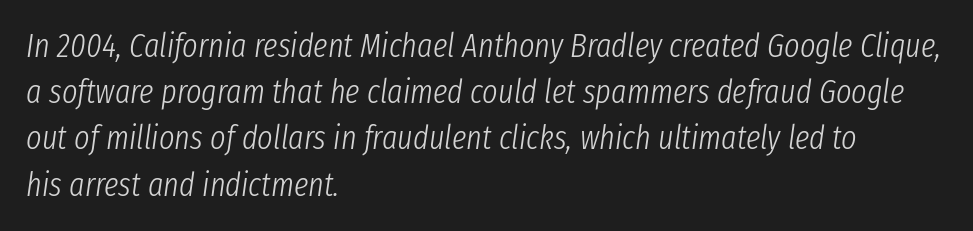
The image shows 33 px light, condensed type, italic (leaning right); set left-aligned, normal line spacing (1.4x), normal letter spacing, not underlined; low stroke contrast and a medium x-height.
